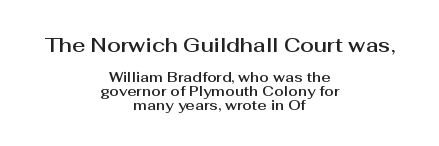
The rendering shrinks the type as you move from the upper chunk to the lower. Rule under the text: the space is simply empty. Regarding leading, the lines here are crowded together. Nobody touched the tracking dial on this one. Every character sits straight up, as roman type does.
